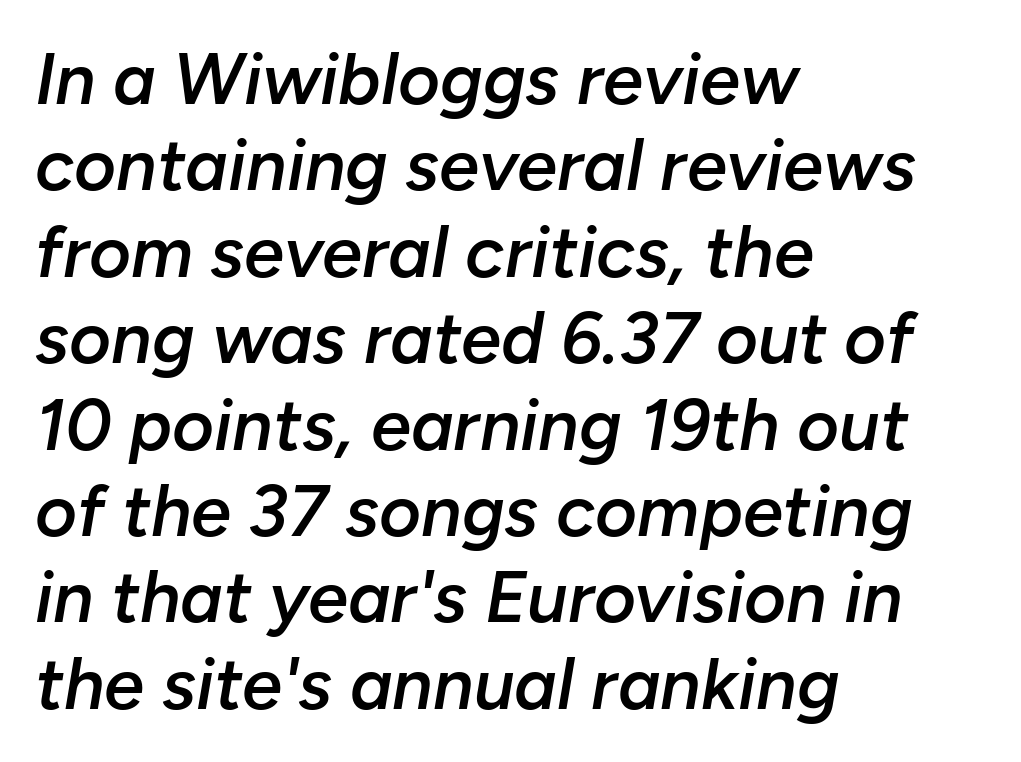
The image shows 72 px semibold type, italic (leaning right); set left-aligned, line spacing 1.2x, normal letter spacing, not underlined; low stroke contrast and a medium x-height.
